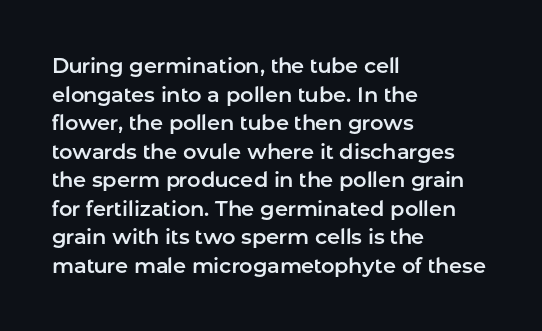
Q: Is the text italic (slanted)? A: No, it is upright.
Q: Is the text underlined? A: No.
Q: How is the paragraph aligned? A: Left-aligned.
Q: Is the spacing between letters normal or unusually wide? A: Normal.
Q: Is the spacing between lines tight, normal or loose? A: Normal.
